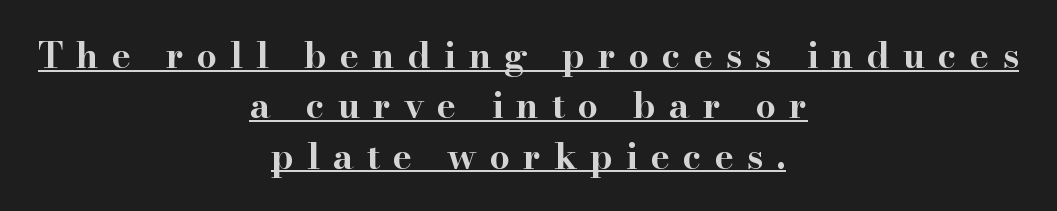
The image shows 36 px bold, wide serif type, upright; set centered, normal line spacing (1.4x), unusually wide letter spacing (+0.36 em), underlined; high stroke contrast and a small x-height.
